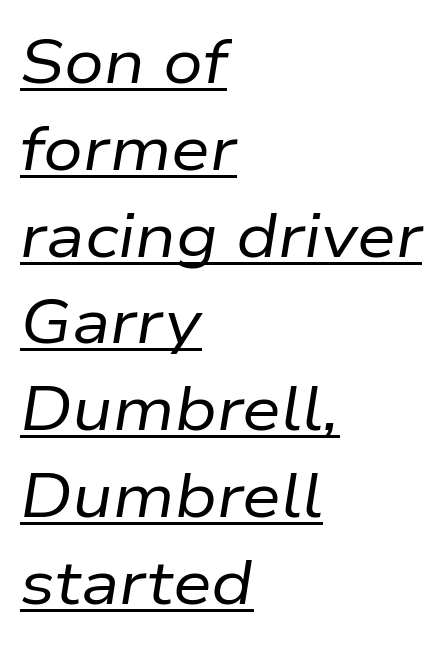
{"italic": "yes", "lean": "right", "slant_degrees": 9, "bold": "no", "weight": "regular", "width": "normal", "stroke_contrast": "low", "x_height": "medium", "monospaced": "no", "underline": "yes", "align": "left", "line_spacing": "normal", "line_spacing_ratio": 1.4, "letter_spacing": "normal", "letter_spacing_em": 0.0, "glyph_px": 62}
